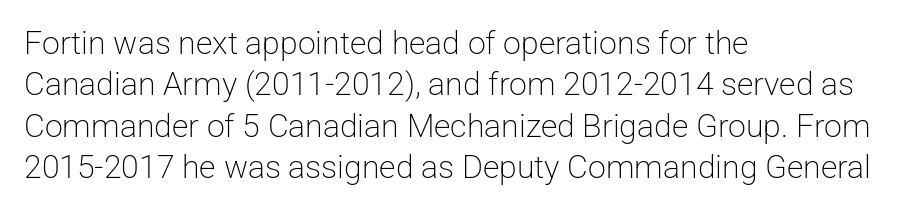
{"serif": "no", "italic": "no", "bold": "no", "weight": "light", "width": "normal", "stroke_contrast": "low", "x_height": "medium", "monospaced": "no", "underline": "no", "align": "left", "line_spacing": "normal", "line_spacing_ratio": 1.29, "letter_spacing": "normal", "letter_spacing_em": 0.0, "glyph_px": 32}
